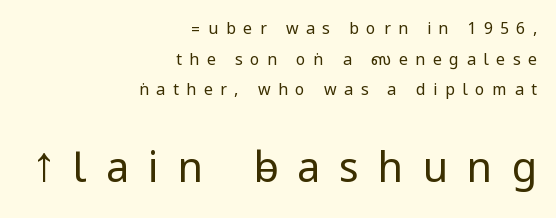
The image shows 41 px regular-weight, condensed sans-serif type, upright; set right-aligned, loose line spacing (1.92x), unusually wide letter spacing (+0.47 em), not underlined; the second (bottom) block is 2.56x larger; low stroke contrast.
